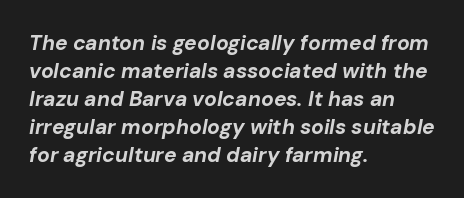
Evenly set lines give the paragraph a standard silhouette. A typesetter would call this zero additional tracking. These lines are set flush left with a ragged right edge. Underlining? Definitely not there.
